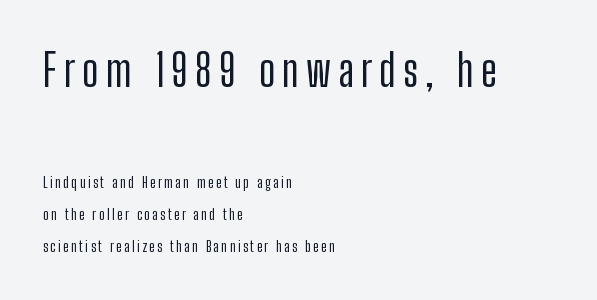
Q: Is the text italic (slanted)? A: No, it is upright.
Q: Is the typeface a serif or a sans-serif typeface? A: Sans-serif.
Q: Is the text underlined? A: No.
Q: How is the paragraph aligned? A: Left-aligned.
Q: Is the spacing between lines tight, normal or loose? A: Loose.
Q: Which block of text is set in a larger size, the first (top) or the second (bottom)? A: The first (top) one.
Q: Width (condensed, normal, or wide)? A: Condensed.
Q: Stroke contrast? A: Low.
Q: x-height? A: Medium.
Q: Monospaced? A: No.
